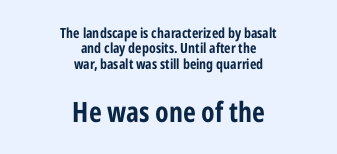
{"serif": "no", "italic": "no", "bold": "yes", "weight": "bold", "width": "condensed", "stroke_contrast": "low", "x_height": "medium", "monospaced": "no", "underline": "no", "align": "center", "line_spacing": "tight", "line_spacing_ratio": 1.1, "letter_spacing": "normal", "letter_spacing_em": 0.0, "larger_block": "second", "size_ratio": 2.0, "glyph_px": 28}
